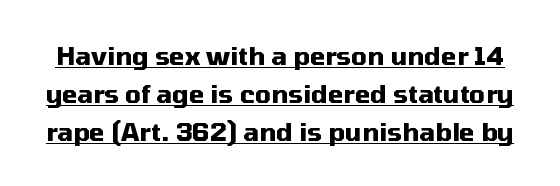
{"italic": "no", "bold": "yes", "underline": "yes", "line_spacing": "normal", "line_spacing_ratio": 1.52, "letter_spacing": "normal", "letter_spacing_em": 0.0, "glyph_px": 25}
